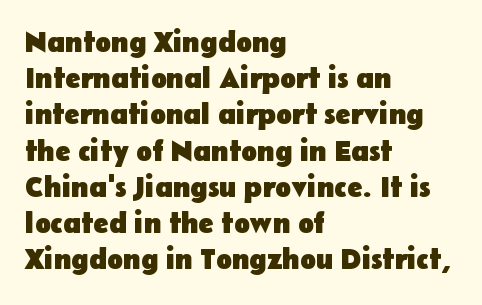
Q: Is the text bold? A: Yes.
Q: Is the text italic (slanted)? A: No, it is upright.
Q: Is the typeface a serif or a sans-serif typeface? A: Sans-serif.
Q: Is the text underlined? A: No.
Q: How is the paragraph aligned? A: Left-aligned.
Q: Is the spacing between letters normal or unusually wide? A: Normal.
Q: Is the spacing between lines tight, normal or loose? A: Normal.
Q: Width (condensed, normal, or wide)? A: Normal.
Q: Stroke contrast? A: Low.
Q: x-height? A: Medium.
Q: Monospaced? A: No.
